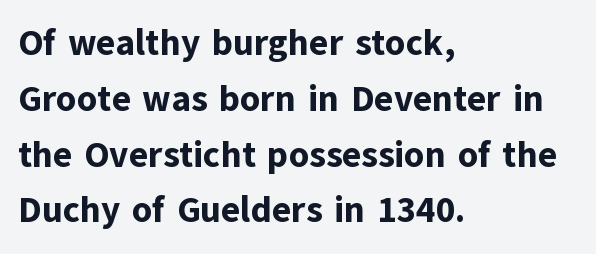
The image shows 36 px bold sans-serif type, upright; set left-aligned, normal line spacing (1.55x), normal letter spacing, not underlined; low stroke contrast and a medium x-height.
